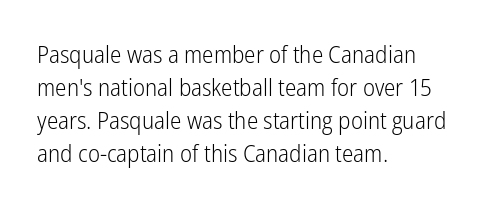
The image shows 24 px text type, upright; set left-aligned, normal line spacing (1.38x), normal letter spacing, not underlined.
